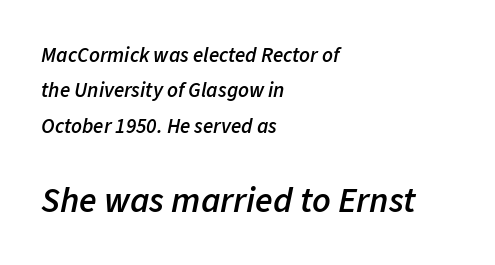
{"italic": "yes", "lean": "right", "slant_degrees": 11, "bold": "semi", "weight": "semibold", "width": "normal", "stroke_contrast": "low", "x_height": "medium", "monospaced": "no", "underline": "no", "align": "left", "line_spacing": "normal", "line_spacing_ratio": 1.68, "letter_spacing": "normal", "letter_spacing_em": 0.0, "larger_block": "second", "size_ratio": 1.71, "glyph_px": 36}
